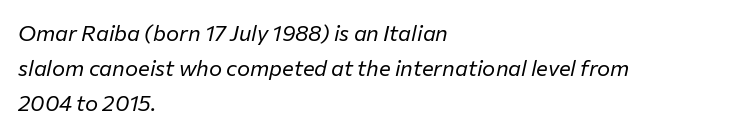
Italic? Definitely — the glyphs are oblique. Summary of weight: not heavy and not bold. Any mark beneath the type? The region is blank. Short and long lines alike share a common starting point at left.
